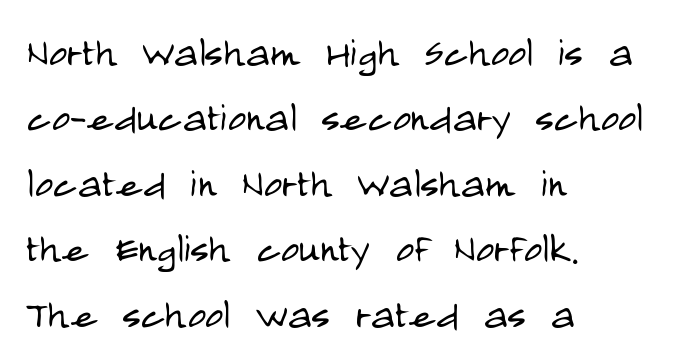
The image shows 50 px light, condensed sans-serif type, upright; set left-aligned, normal line spacing (1.31x), normal letter spacing, not underlined; low stroke contrast and a large x-height.
